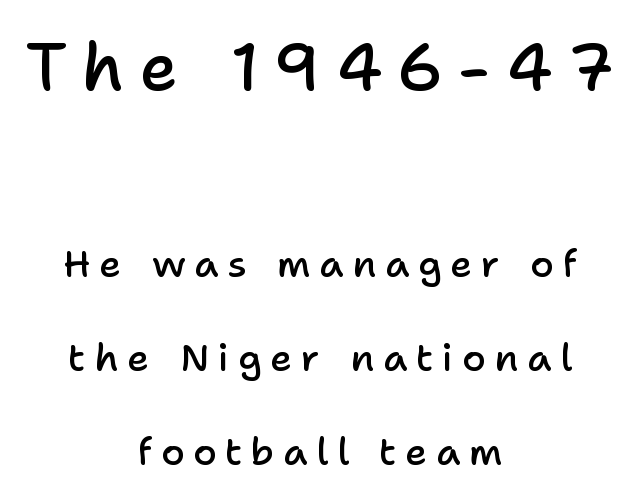
Q: Is the text bold? A: Semi-bold.
Q: Is the text italic (slanted)? A: No, it is upright.
Q: Is the typeface a serif or a sans-serif typeface? A: Sans-serif.
Q: Is the text underlined? A: No.
Q: How is the paragraph aligned? A: Centered.
Q: Is the spacing between letters normal or unusually wide? A: Unusually wide.
Q: Is the spacing between lines tight, normal or loose? A: Loose.
Q: Which block of text is set in a larger size, the first (top) or the second (bottom)? A: The first (top) one.
Q: Width (condensed, normal, or wide)? A: Normal.
Q: Stroke contrast? A: Low.
Q: x-height? A: Medium.
Q: Monospaced? A: No.
